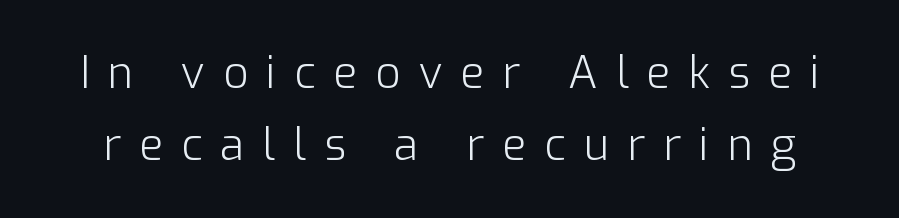
Q: Is the text bold? A: No.
Q: Is the text italic (slanted)? A: No, it is upright.
Q: Is the typeface a serif or a sans-serif typeface? A: Sans-serif.
Q: Is the text underlined? A: No.
Q: Is the spacing between letters normal or unusually wide? A: Unusually wide.
Q: Is the spacing between lines tight, normal or loose? A: Normal.
Q: Width (condensed, normal, or wide)? A: Normal.
Q: Stroke contrast? A: Low.
Q: x-height? A: Medium.
Q: Monospaced? A: No.
